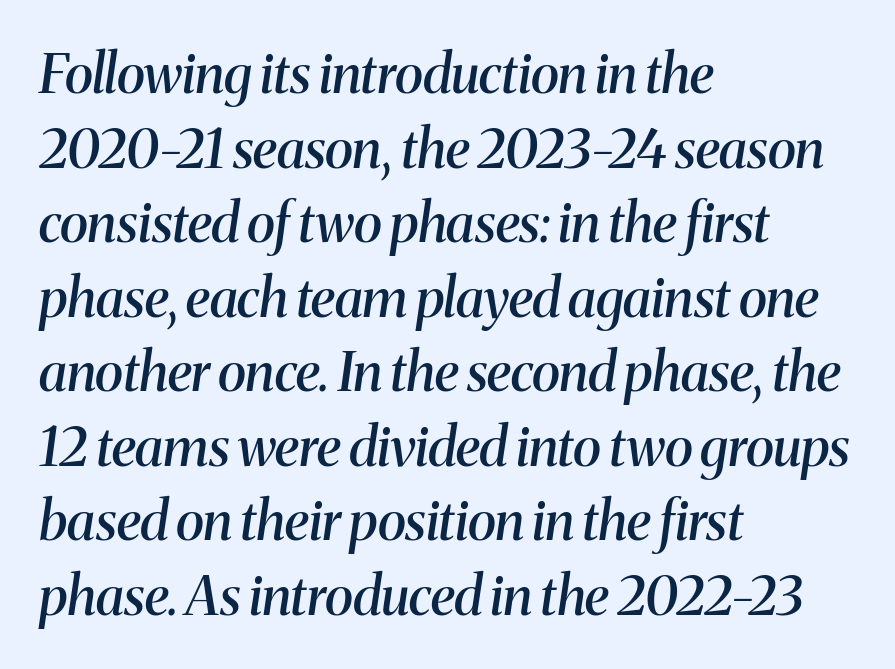
The image shows 54 px semibold serif type, italic (leaning right); set left-aligned, normal line spacing (1.38x), normal letter spacing, not underlined; medium stroke contrast and a medium x-height.
